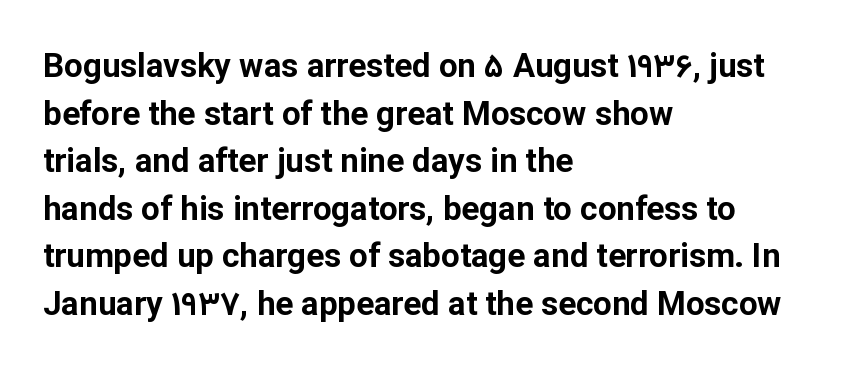
Q: Is the text bold? A: Yes.
Q: Is the text italic (slanted)? A: No, it is upright.
Q: Is the typeface a serif or a sans-serif typeface? A: Sans-serif.
Q: Is the text underlined? A: No.
Q: How is the paragraph aligned? A: Left-aligned.
Q: Is the spacing between letters normal or unusually wide? A: Normal.
Q: Is the spacing between lines tight, normal or loose? A: Normal.
Q: Width (condensed, normal, or wide)? A: Normal.
Q: Stroke contrast? A: Low.
Q: x-height? A: Medium.
Q: Monospaced? A: No.
